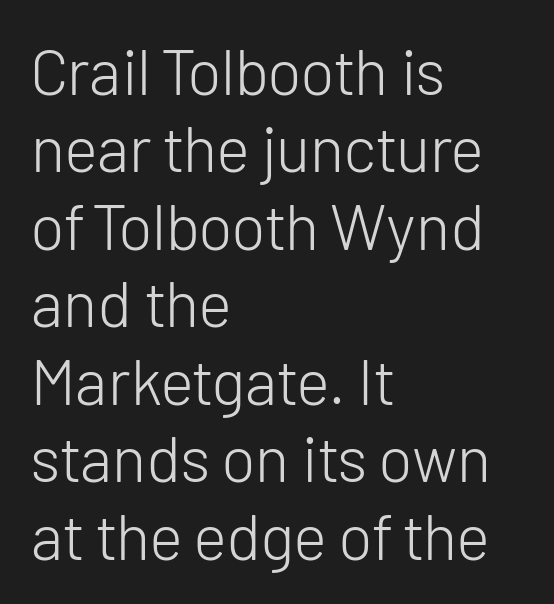
To sum up the face: it is a sans, with no serifs. Glyph-to-glyph distance matches everyday printed text. Nothing heavy about these letters — not bold at all. Notice how the passage keeps a crisp vertical edge on the left only. Varying glyph widths throughout — classic text-font behaviour.
